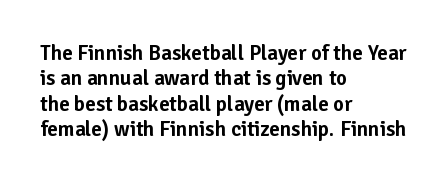
{"italic": "no", "underline": "no", "align": "left", "line_spacing_ratio": 1.21, "letter_spacing": "normal", "letter_spacing_em": 0.0, "glyph_px": 21}
